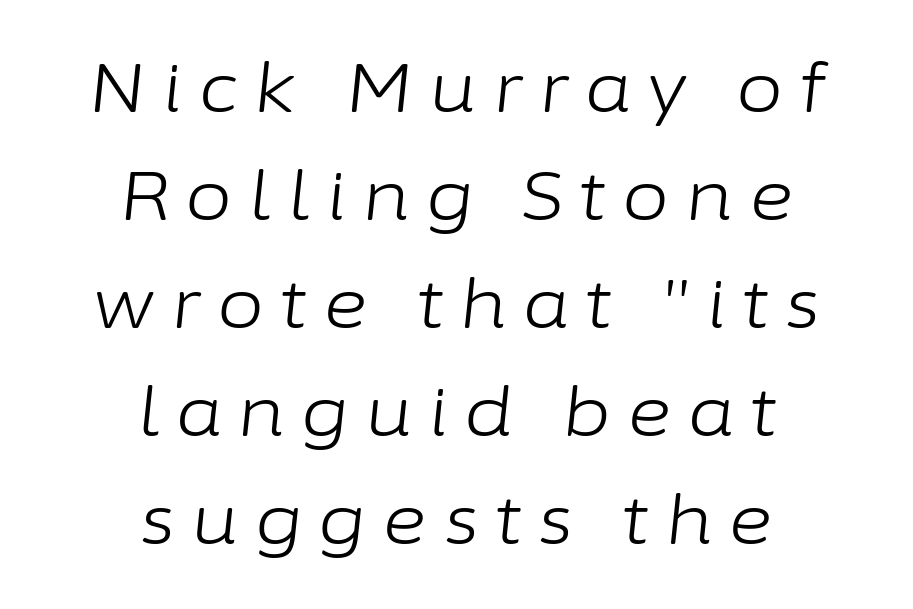
Q: Is the text bold? A: No.
Q: Is the text italic (slanted)? A: Yes, it leans right by about 6 degrees.
Q: Is the text underlined? A: No.
Q: How is the paragraph aligned? A: Centered.
Q: Is the spacing between letters normal or unusually wide? A: Unusually wide.
Q: Is the spacing between lines tight, normal or loose? A: Normal.
Q: Width (condensed, normal, or wide)? A: Normal.
Q: Stroke contrast? A: Low.
Q: x-height? A: Medium.
Q: Monospaced? A: No.
